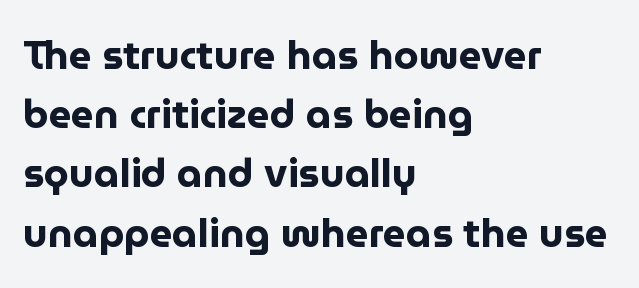
{"serif": "no", "italic": "no", "bold": "yes", "weight": "bold", "width": "normal", "stroke_contrast": "low", "x_height": "medium", "monospaced": "no", "underline": "no", "align": "left", "line_spacing": "normal", "line_spacing_ratio": 1.48, "letter_spacing": "normal", "letter_spacing_em": 0.0, "glyph_px": 40}
